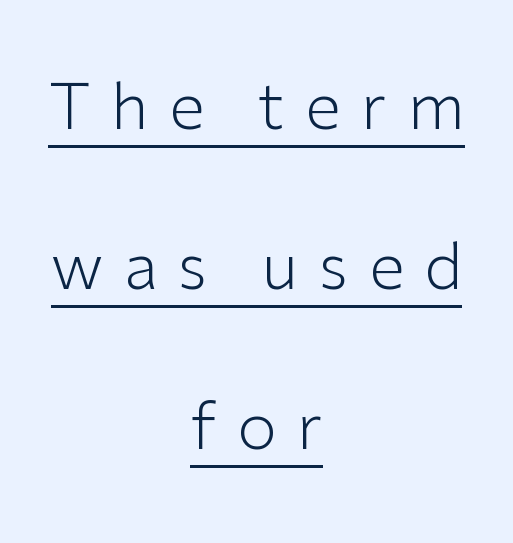
Q: Is the text bold? A: No.
Q: Is the text italic (slanted)? A: No, it is upright.
Q: Is the typeface a serif or a sans-serif typeface? A: Sans-serif.
Q: Is the text underlined? A: Yes.
Q: How is the paragraph aligned? A: Centered.
Q: Is the spacing between letters normal or unusually wide? A: Unusually wide.
Q: Is the spacing between lines tight, normal or loose? A: Loose.
Q: Width (condensed, normal, or wide)? A: Normal.
Q: Stroke contrast? A: Low.
Q: x-height? A: Medium.
Q: Monospaced? A: No.
